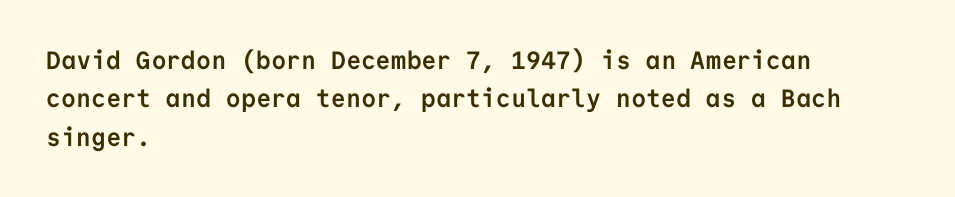
The image shows 25 px bold type, upright; set left-aligned, normal line spacing (1.54x), normal letter spacing, not underlined.
